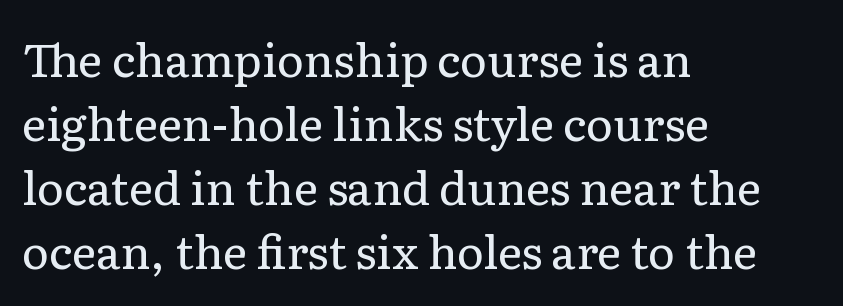
Has an underline been added? It has not. The letters sit at their default tracking, neither squeezed nor spread. Upright lettering throughout. Casual observation: everything's shoved over to the left. The letters look calm and open, with moderate or lighter stems.
